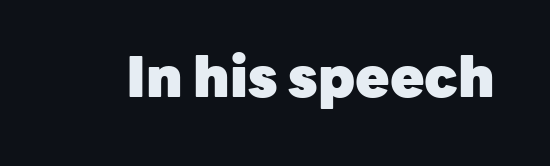
Each letter keeps its own natural width here, so spacing adapts to shape. The space directly below the letters is spotless. Between one letter and the next there's only the usual sliver of space. The type sits square on the baseline with zero lean. This is heavy type, rendered in bold. Font category for this specimen: sans-serif.
